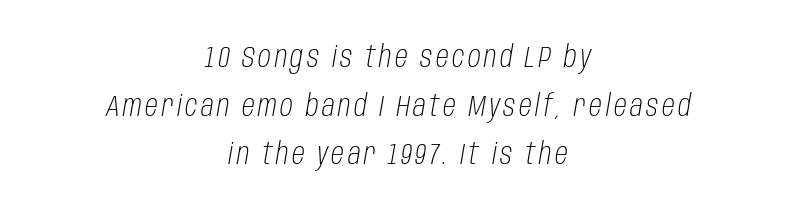
The image shows 29 px light, condensed type, italic (leaning right); set centered, normal line spacing (1.68x), not underlined; low stroke contrast and a large x-height.
